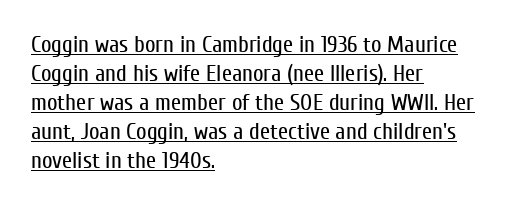
The image shows 23 px text type, upright; set left-aligned, normal line spacing (1.26x), normal letter spacing, underlined.
